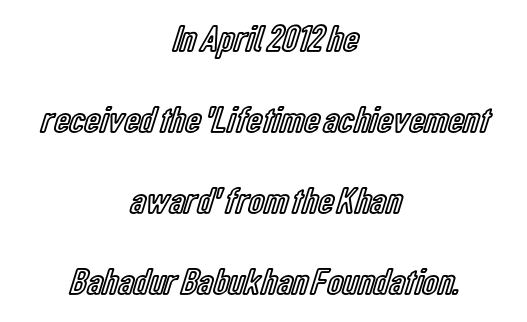
The image shows 38 px condensed type; set centered, loose line spacing (2.13x), normal letter spacing, not underlined; a medium x-height.
